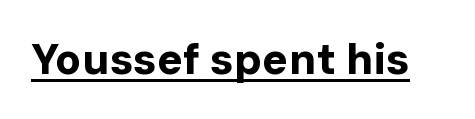
Q: Is the text bold? A: Yes.
Q: Is the text italic (slanted)? A: No, it is upright.
Q: Is the typeface a serif or a sans-serif typeface? A: Sans-serif.
Q: Is the text underlined? A: Yes.
Q: Is the spacing between letters normal or unusually wide? A: Normal.
Q: Width (condensed, normal, or wide)? A: Normal.
Q: Stroke contrast? A: Low.
Q: x-height? A: Medium.
Q: Monospaced? A: No.
